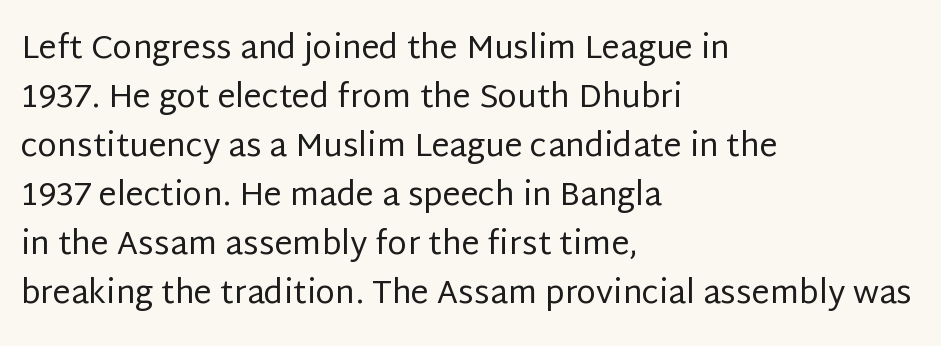
Q: Is the text bold? A: No.
Q: Is the text italic (slanted)? A: No, it is upright.
Q: Is the typeface a serif or a sans-serif typeface? A: Sans-serif.
Q: Is the text underlined? A: No.
Q: How is the paragraph aligned? A: Left-aligned.
Q: Is the spacing between letters normal or unusually wide? A: Normal.
Q: Is the spacing between lines tight, normal or loose? A: Normal.
Q: Width (condensed, normal, or wide)? A: Normal.
Q: Stroke contrast? A: Low.
Q: x-height? A: Large.
Q: Monospaced? A: No.
